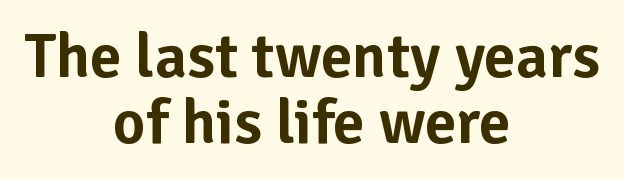
Is this a sans? Yes — the strokes have no serifs. Rendered with straight, roman letterforms. Glance below the letters and you will spot only blank space. The rendering positions every line midway between the sides. The letters sit at their default tracking, neither squeezed nor spread.
